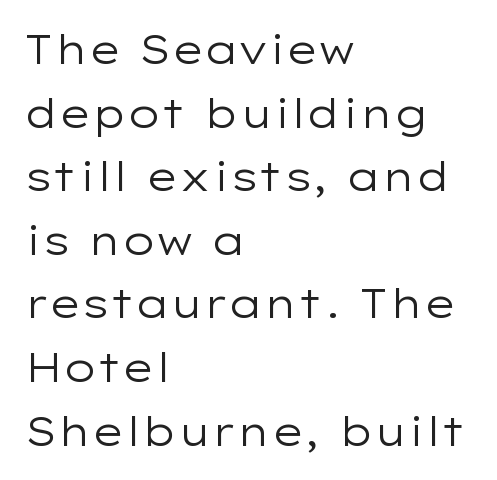
The image shows 40 px regular-weight, wide sans-serif type, upright; set left-aligned, normal line spacing (1.59x), normal letter spacing, not underlined; low stroke contrast and a medium x-height.
